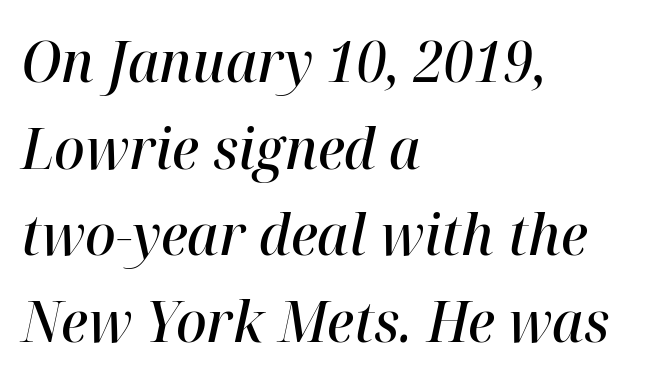
The image shows 57 px semibold type, italic (leaning right); set left-aligned, normal line spacing (1.52x), normal letter spacing, not underlined; high stroke contrast and a medium x-height.
